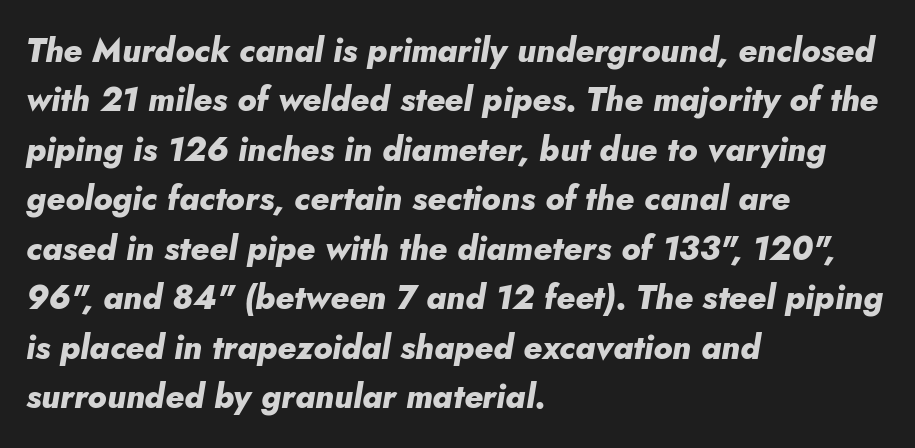
The image shows 33 px heavy type, italic (leaning right); set left-aligned, normal line spacing (1.5x), normal letter spacing, not underlined; low stroke contrast and a small x-height.
